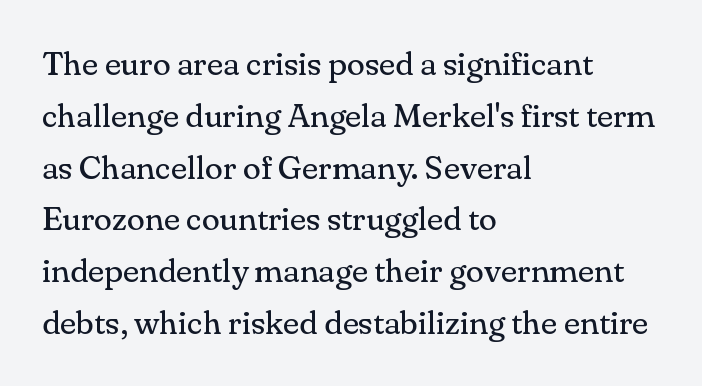
{"serif": "yes", "italic": "no", "bold": "no", "weight": "regular", "width": "normal", "stroke_contrast": "medium", "x_height": "small", "monospaced": "no", "underline": "no", "align": "left", "line_spacing": "normal", "line_spacing_ratio": 1.57, "letter_spacing": "normal", "letter_spacing_em": 0.0, "glyph_px": 33}
